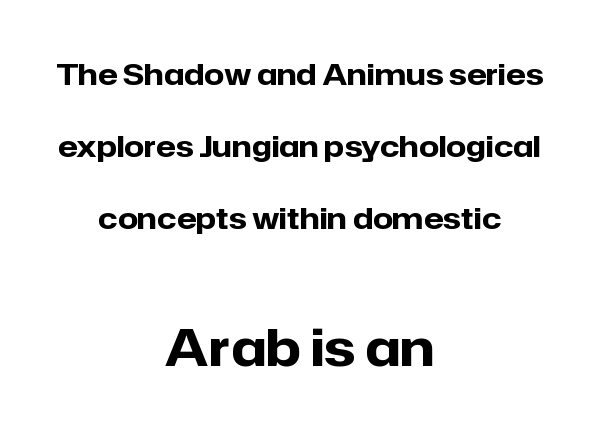
{"serif": "no", "italic": "no", "bold": "yes", "weight": "heavy", "width": "normal", "stroke_contrast": "low", "x_height": "medium", "monospaced": "no", "underline": "no", "align": "center", "line_spacing": "loose", "line_spacing_ratio": 2.49, "letter_spacing": "normal", "letter_spacing_em": 0.0, "larger_block": "second", "size_ratio": 1.76, "glyph_px": 51}
